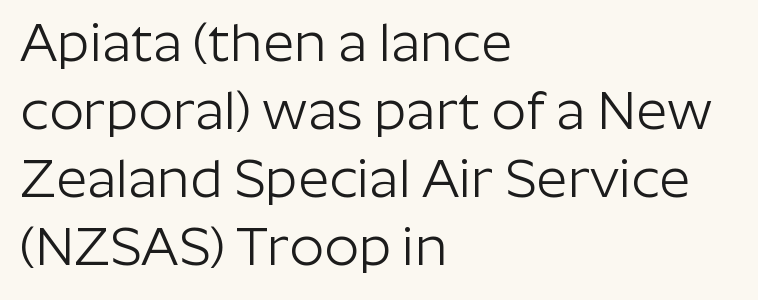
The image shows 54 px light sans-serif type, upright; set left-aligned, normal line spacing (1.26x), normal letter spacing, not underlined; low stroke contrast and a medium x-height.
